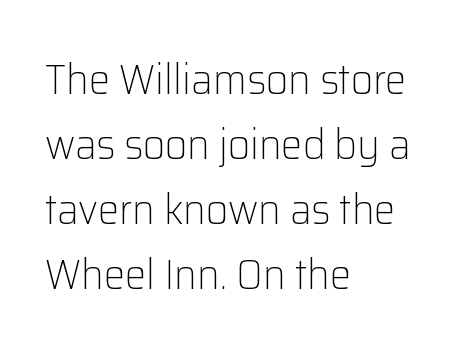
Q: Is the text bold? A: No.
Q: Is the text italic (slanted)? A: No, it is upright.
Q: Is the typeface a serif or a sans-serif typeface? A: Sans-serif.
Q: Is the text underlined? A: No.
Q: How is the paragraph aligned? A: Left-aligned.
Q: Is the spacing between letters normal or unusually wide? A: Normal.
Q: Is the spacing between lines tight, normal or loose? A: Normal.
Q: Width (condensed, normal, or wide)? A: Normal.
Q: Stroke contrast? A: Low.
Q: x-height? A: Medium.
Q: Monospaced? A: No.
